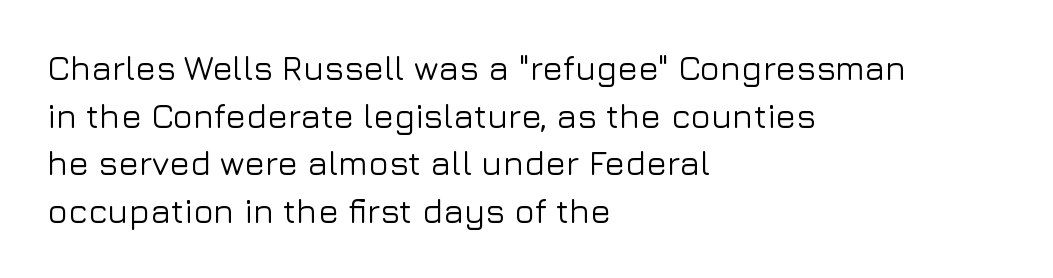
{"serif": "no", "italic": "no", "width": "normal", "stroke_contrast": "low", "x_height": "medium", "monospaced": "no", "underline": "no", "align": "left", "line_spacing": "normal", "line_spacing_ratio": 1.4, "letter_spacing": "normal", "letter_spacing_em": 0.0, "glyph_px": 34}
